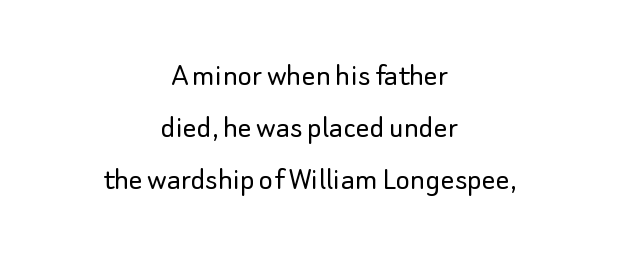
Typeset on center — no edge is straight. Stems and bowls with no extra thickness — not bold. Posture: straight, roman, zero tilt. The font family rendered here belongs to the sans-serif group.
